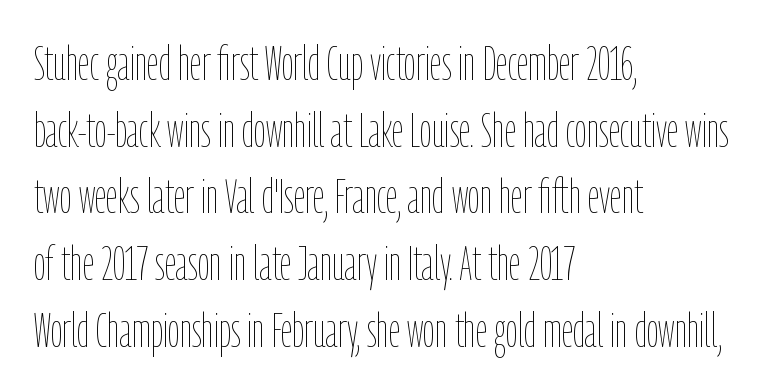
Stroke thickness stays within the range of a standard reading face or lighter. Whoever set this chose a conventional vertical rhythm. A bare baseline throughout the passage. Is the letter spacing exaggerated? No — it looks like the ordinary default. A typesetter would call this proportional, since set widths differ per character.
